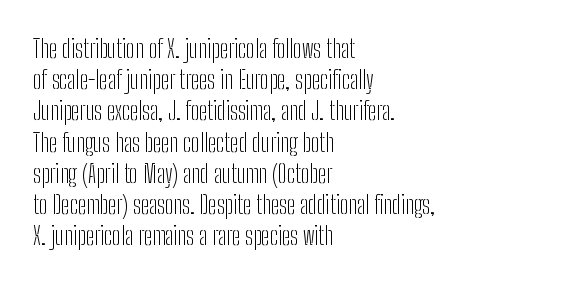
Q: Is the text bold? A: No.
Q: Is the text italic (slanted)? A: No, it is upright.
Q: Is the text underlined? A: No.
Q: How is the paragraph aligned? A: Left-aligned.
Q: Is the spacing between letters normal or unusually wide? A: Normal.
Q: Is the spacing between lines tight, normal or loose? A: Normal.
